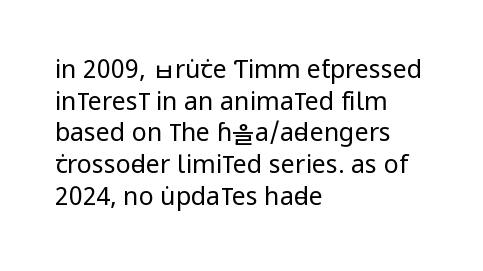
{"italic": "no", "bold": "no", "underline": "no", "align": "left", "line_spacing": "normal", "line_spacing_ratio": 1.27, "letter_spacing": "normal", "letter_spacing_em": 0.0, "glyph_px": 25}
